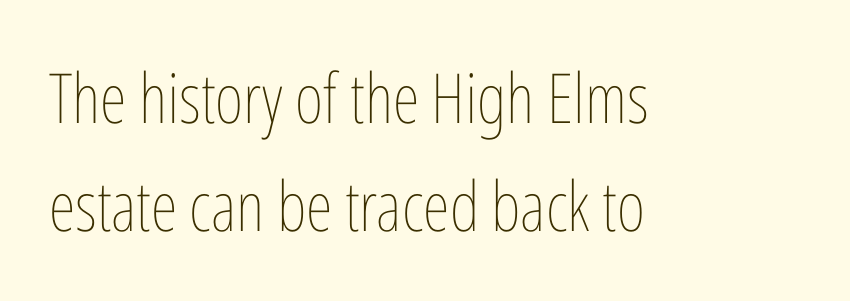
No letter is thick-stroked: the sample isn't bold. A typesetter would call this leading conventional body-copy spacing. What stands out about the letter spacing? Nothing — it is the standard amount. Italic? Not at all — the glyphs are vertical.
